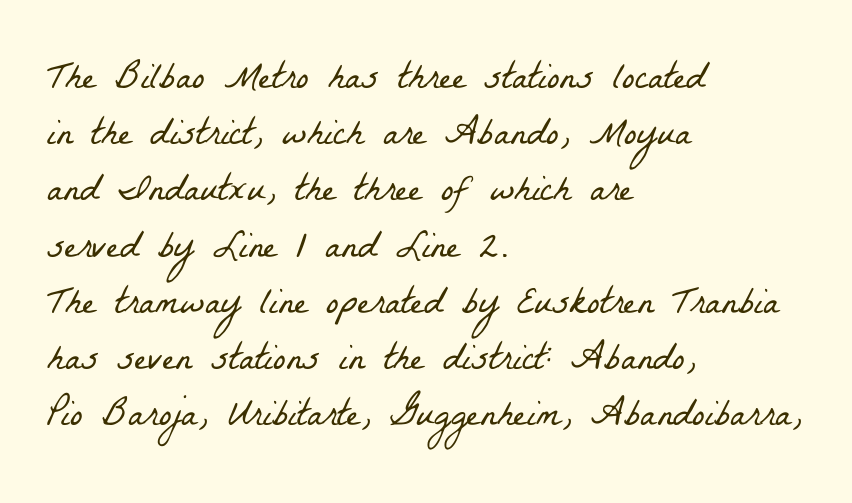
The image shows 38 px light, condensed serif type; set left-aligned, normal line spacing (1.48x), normal letter spacing, not underlined; low stroke contrast and a medium x-height.
